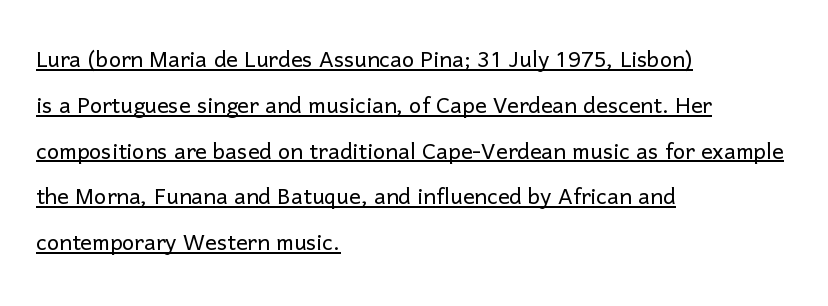
The image shows 29 px light sans-serif type, upright; set left-aligned, normal line spacing (1.58x), normal letter spacing, underlined; low stroke contrast and a medium x-height.
